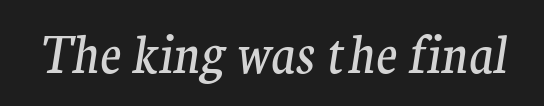
The image shows 50 px regular-weight serif type, italic (leaning right); set normal letter spacing, not underlined; medium stroke contrast and a medium x-height.
